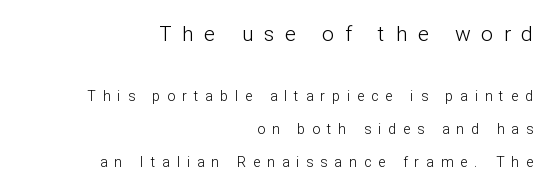
The image shows 21 px text type, upright; set right-aligned, loose line spacing (2.37x), unusually wide letter spacing (+0.5 em), not underlined; the first (top) block is 1.5x larger.
